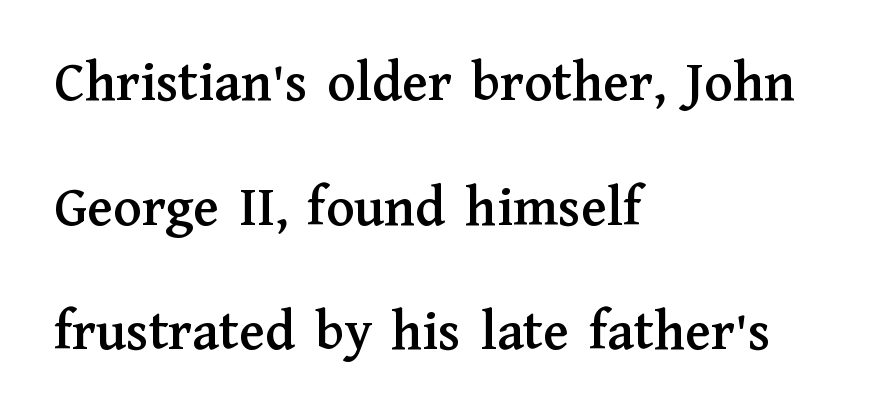
Only glyphs here, with clear space below each row. Little horizontal feet cap the strokes, marking this as serif type. Notice how the stems are strictly vertical — no italics here. These lines are set flush left with a ragged right edge. Summary of vertical rhythm: relaxed, with wide interline spacing. The tracking reads as untouched default to a designer's eye.
